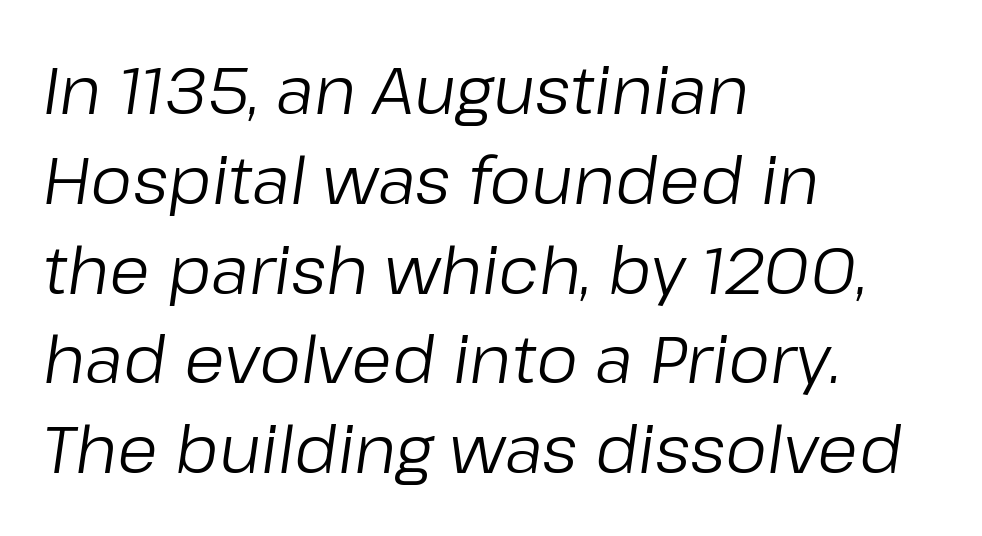
Q: Is the text bold? A: No.
Q: Is the text italic (slanted)? A: Yes, it leans right by about 8 degrees.
Q: Is the text underlined? A: No.
Q: How is the paragraph aligned? A: Left-aligned.
Q: Is the spacing between letters normal or unusually wide? A: Normal.
Q: Is the spacing between lines tight, normal or loose? A: Normal.
Q: Width (condensed, normal, or wide)? A: Normal.
Q: Stroke contrast? A: Low.
Q: x-height? A: Medium.
Q: Monospaced? A: No.
